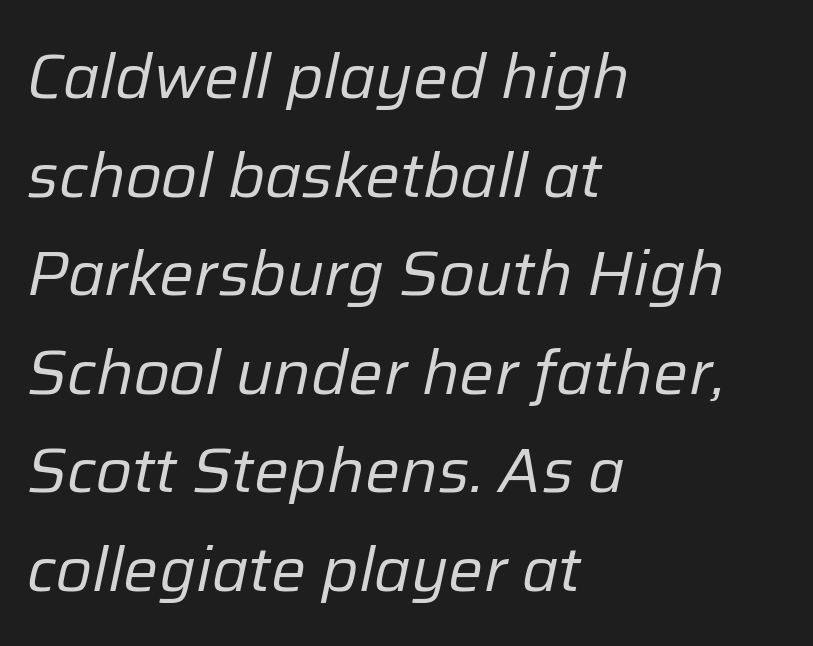
The image shows 62 px regular-weight type, italic (leaning right); set left-aligned, normal line spacing (1.59x), normal letter spacing, not underlined; low stroke contrast and a medium x-height.
